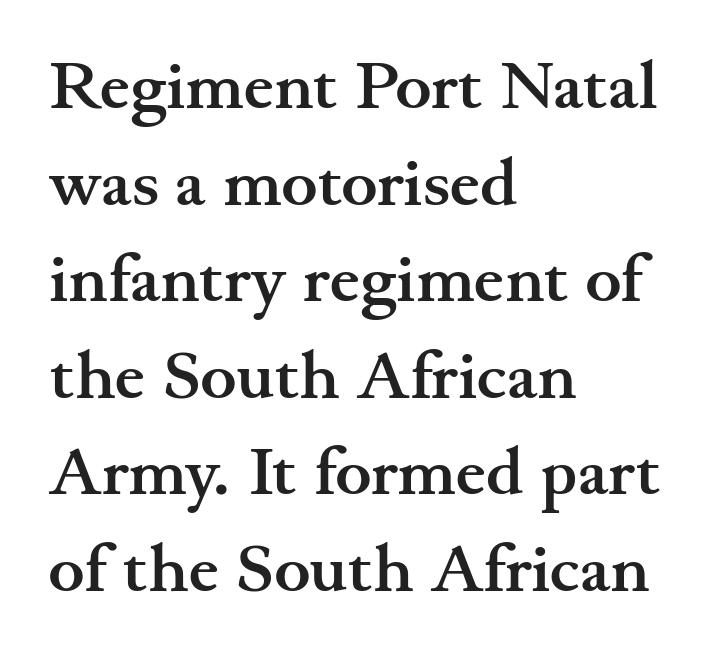
The image shows 68 px semibold, wide serif type, upright; set left-aligned, normal line spacing (1.42x), normal letter spacing, not underlined; medium stroke contrast and a small x-height.
